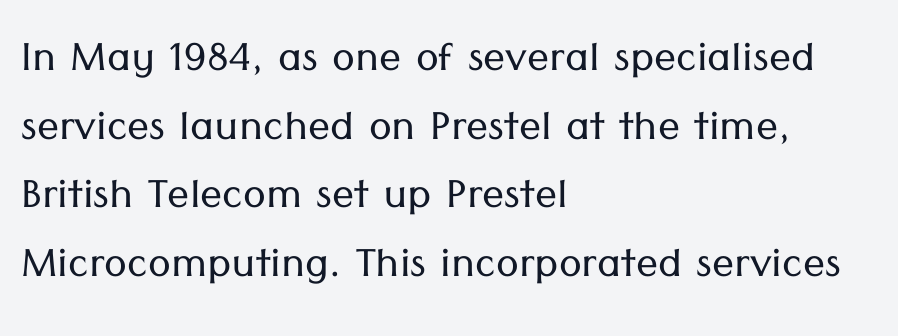
The image shows 55 px light sans-serif type, upright; set left-aligned, normal line spacing (1.25x), normal letter spacing, not underlined; low stroke contrast and a medium x-height.
